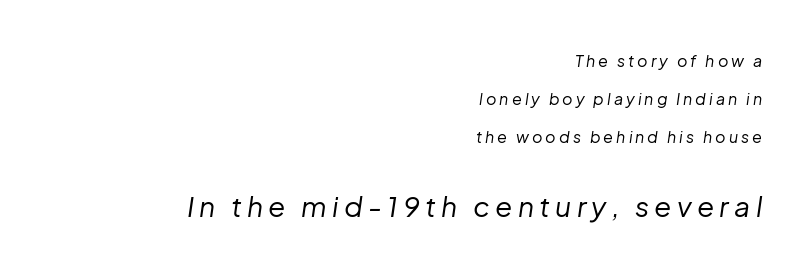
The image shows 28 px regular-weight type, italic (leaning right); set right-aligned, loose line spacing (2.38x), not underlined; the second (bottom) block is 1.75x larger; low stroke contrast and a medium x-height.
